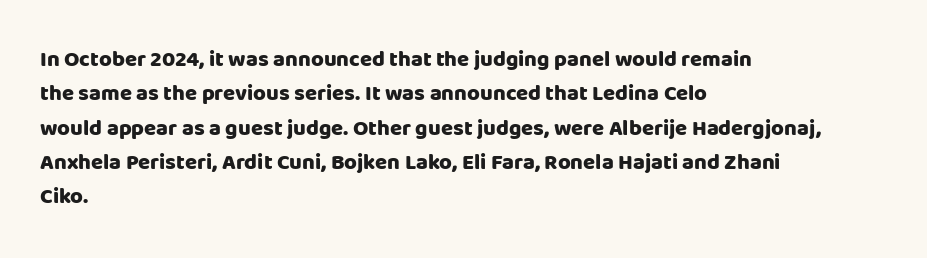
The image shows 22 px bold type, upright; set left-aligned, normal line spacing (1.56x), normal letter spacing, not underlined.
